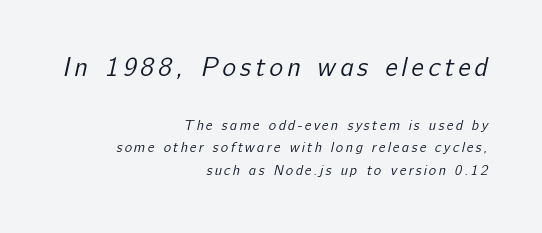
Q: Is the text bold? A: No.
Q: Is the text underlined? A: No.
Q: How is the paragraph aligned? A: Right-aligned.
Q: Is the spacing between lines tight, normal or loose? A: Normal.
Q: Which block of text is set in a larger size, the first (top) or the second (bottom)? A: The first (top) one.
